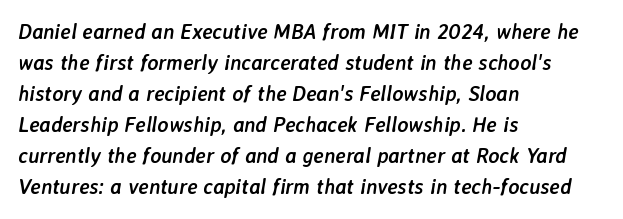
{"italic": "yes", "lean": "right", "slant_degrees": 7, "bold": "yes", "underline": "no", "align": "left", "line_spacing": "normal", "line_spacing_ratio": 1.48, "letter_spacing": "normal", "letter_spacing_em": 0.0, "glyph_px": 21}
